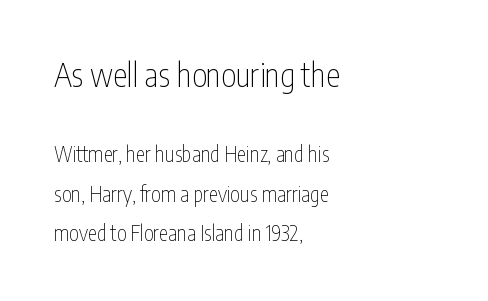
Q: Is the text bold? A: No.
Q: Is the text italic (slanted)? A: No, it is upright.
Q: Is the typeface a serif or a sans-serif typeface? A: Sans-serif.
Q: Is the text underlined? A: No.
Q: How is the paragraph aligned? A: Left-aligned.
Q: Is the spacing between letters normal or unusually wide? A: Normal.
Q: Which block of text is set in a larger size, the first (top) or the second (bottom)? A: The first (top) one.
Q: Width (condensed, normal, or wide)? A: Condensed.
Q: Stroke contrast? A: Low.
Q: x-height? A: Medium.
Q: Monospaced? A: No.
